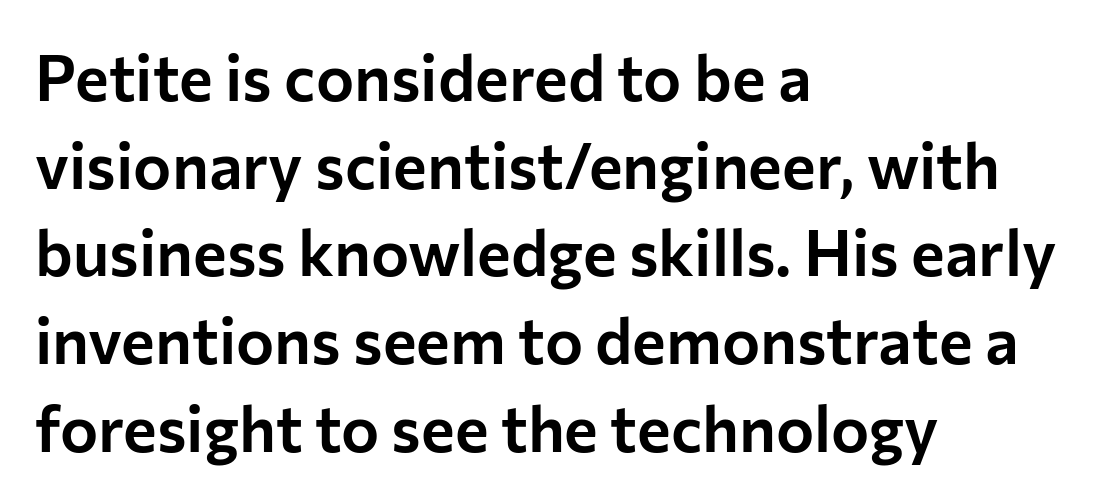
When letters stand straight like this, we call the style roman or upright. These lines are rendered in a variable-pitch font. Nobody touched the tracking dial on this one. Line starts are locked; line ends wander. Regarding leading, the lines here are spaced in the standard way.
